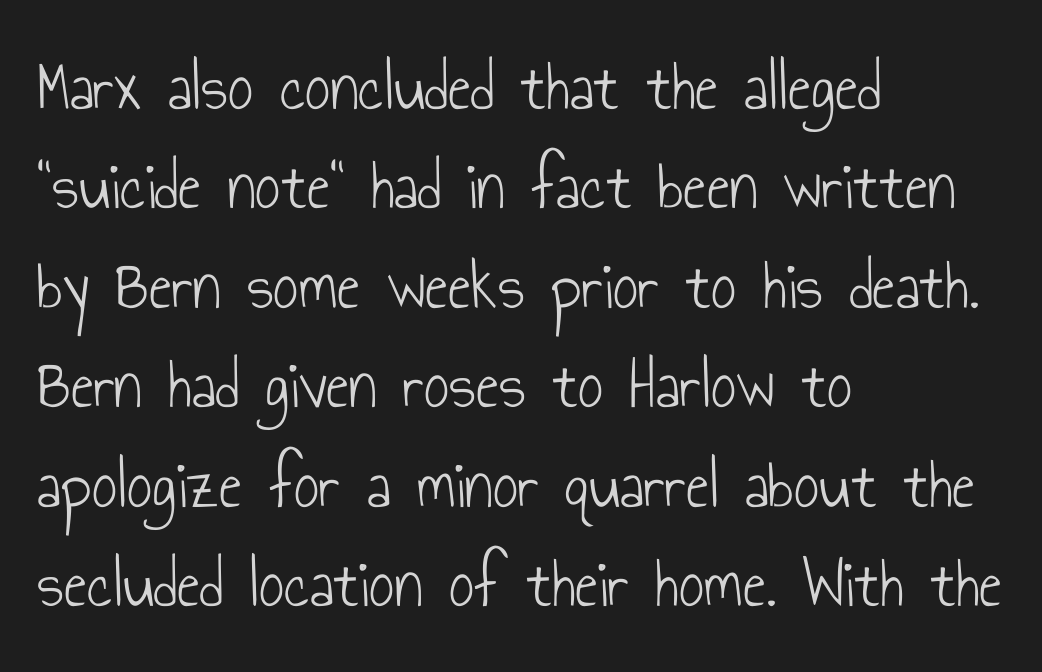
{"serif": "no", "italic": "no", "bold": "no", "weight": "light", "width": "condensed", "stroke_contrast": "low", "x_height": "small", "monospaced": "no", "underline": "no", "align": "left", "line_spacing": "normal", "line_spacing_ratio": 1.42, "letter_spacing": "normal", "letter_spacing_em": 0.0, "glyph_px": 70}
